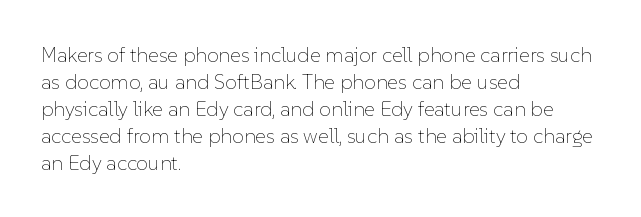
Q: Is the text bold? A: No.
Q: Is the text italic (slanted)? A: No, it is upright.
Q: Is the text underlined? A: No.
Q: How is the paragraph aligned? A: Left-aligned.
Q: Is the spacing between letters normal or unusually wide? A: Normal.
Q: Is the spacing between lines tight, normal or loose? A: Normal.
